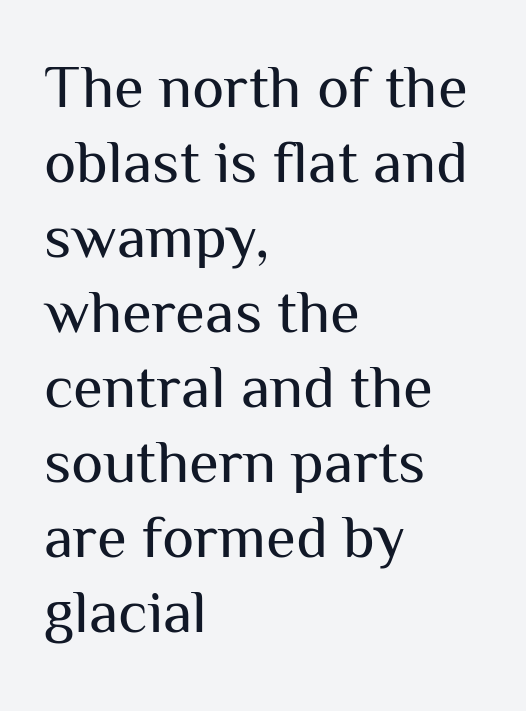
The lines are quadded left. Caption: face not bold, strokes unweighted. To sum up the face: it is a sans, with no serifs. Rule under the text: the space is simply empty. This rendering leaves character spacing at its baseline value.
